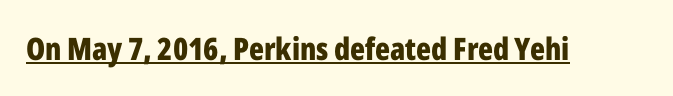
{"serif": "no", "italic": "no", "bold": "yes", "weight": "bold", "width": "condensed", "stroke_contrast": "low", "x_height": "medium", "monospaced": "no", "underline": "yes", "letter_spacing": "normal", "letter_spacing_em": 0.0, "glyph_px": 31}
